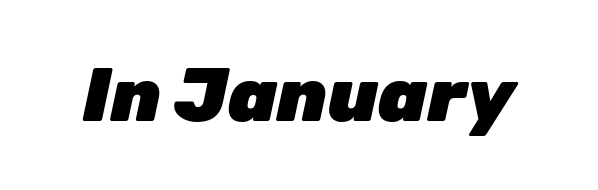
{"italic": "yes", "lean": "right", "slant_degrees": 12, "bold": "yes", "weight": "heavy", "width": "normal", "stroke_contrast": "low", "x_height": "medium", "monospaced": "no", "underline": "no", "letter_spacing": "normal", "letter_spacing_em": 0.0, "glyph_px": 75}
